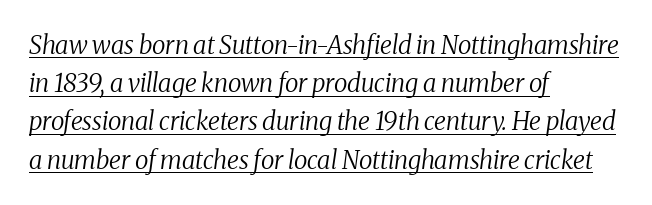
{"italic": "yes", "lean": "right", "slant_degrees": 8, "bold": "no", "underline": "yes", "align": "left", "line_spacing": "normal", "line_spacing_ratio": 1.53, "letter_spacing": "normal", "letter_spacing_em": 0.0, "glyph_px": 25}
